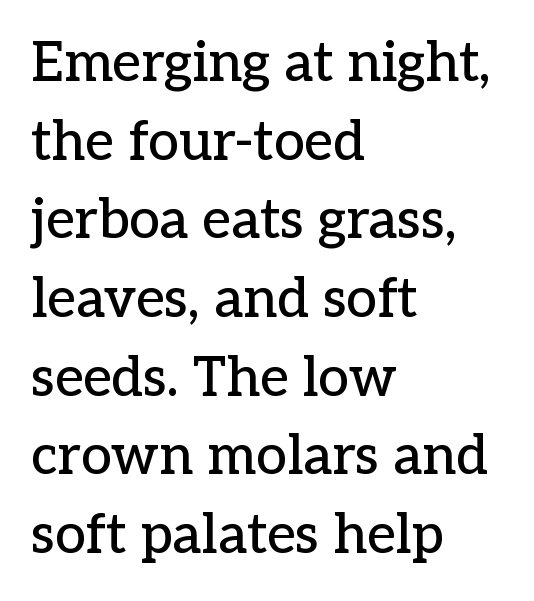
{"serif": "yes", "italic": "no", "width": "normal", "stroke_contrast": "low", "x_height": "medium", "monospaced": "no", "underline": "no", "align": "left", "line_spacing": "normal", "line_spacing_ratio": 1.43, "letter_spacing": "normal", "letter_spacing_em": 0.0, "glyph_px": 55}
